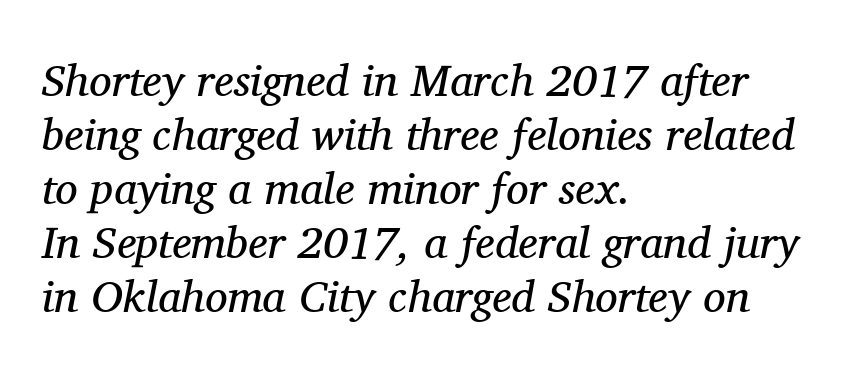
The image shows 45 px regular-weight serif type, italic (leaning right); set left-aligned, line spacing 1.2x, normal letter spacing, not underlined; medium stroke contrast and a medium x-height.
